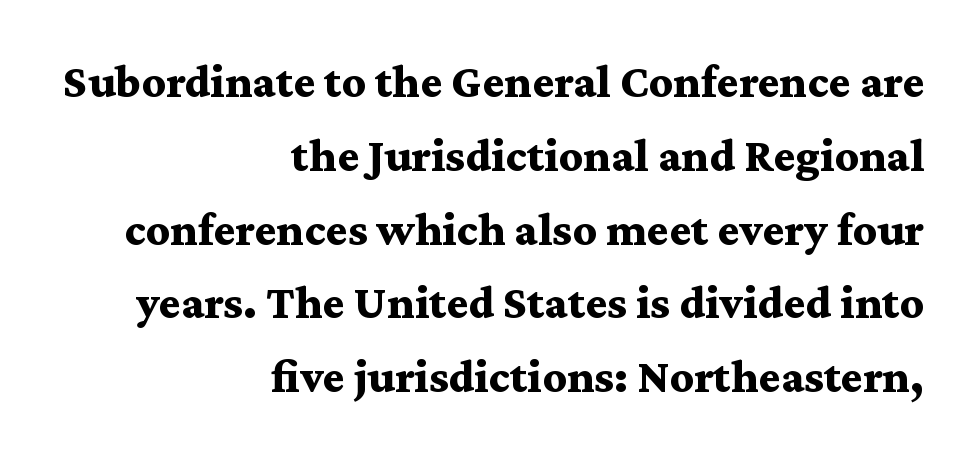
The image shows 47 px bold, wide serif type, upright; set right-aligned, normal line spacing (1.57x), normal letter spacing, not underlined; medium stroke contrast and a medium x-height.
